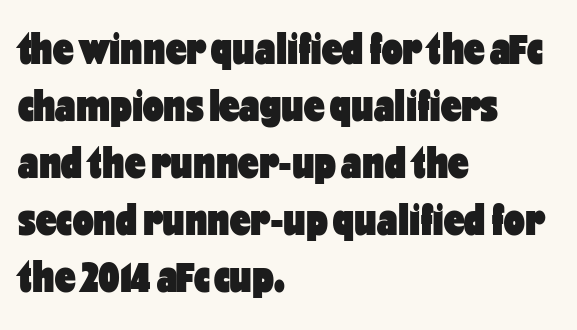
Q: Is the text bold? A: Yes.
Q: Is the text italic (slanted)? A: No, it is upright.
Q: Is the typeface a serif or a sans-serif typeface? A: Sans-serif.
Q: Is the text underlined? A: No.
Q: How is the paragraph aligned? A: Left-aligned.
Q: Is the spacing between letters normal or unusually wide? A: Normal.
Q: Width (condensed, normal, or wide)? A: Condensed.
Q: Stroke contrast? A: Low.
Q: x-height? A: Medium.
Q: Monospaced? A: No.
